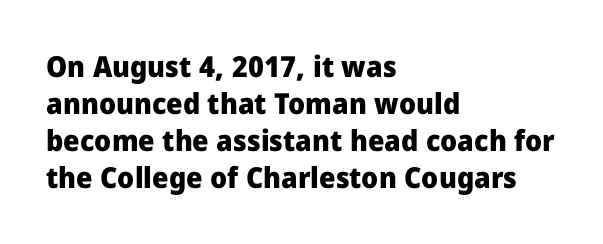
{"serif": "no", "italic": "no", "bold": "yes", "weight": "heavy", "width": "normal", "stroke_contrast": "low", "x_height": "medium", "monospaced": "no", "underline": "no", "align": "left", "line_spacing": "normal", "line_spacing_ratio": 1.28, "letter_spacing": "normal", "letter_spacing_em": 0.0, "glyph_px": 29}
